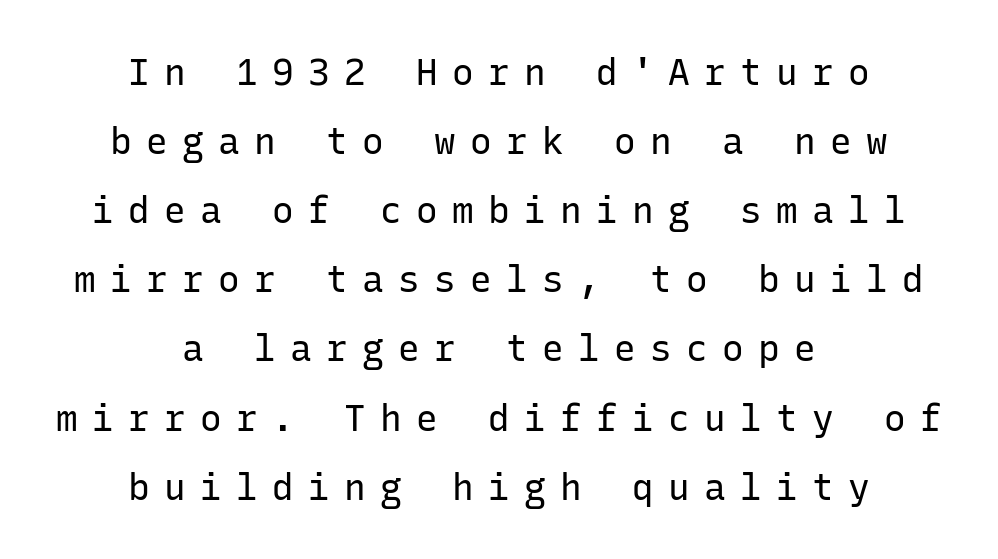
Q: Is the text bold? A: No.
Q: Is the text italic (slanted)? A: No, it is upright.
Q: Is the typeface a serif or a sans-serif typeface? A: Sans-serif.
Q: Is the text underlined? A: No.
Q: How is the paragraph aligned? A: Centered.
Q: Is the spacing between letters normal or unusually wide? A: Unusually wide.
Q: Is the spacing between lines tight, normal or loose? A: Loose.
Q: Width (condensed, normal, or wide)? A: Normal.
Q: Stroke contrast? A: Low.
Q: x-height? A: Medium.
Q: Monospaced? A: Yes.
